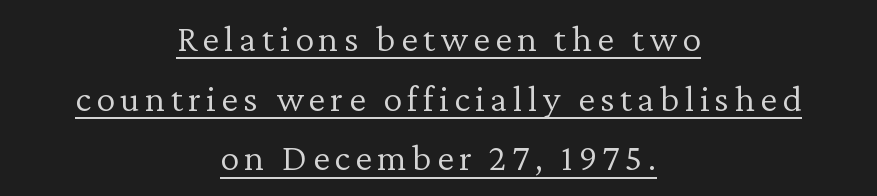
The image shows 38 px light serif type, upright; set centered, normal line spacing (1.57x), underlined; low stroke contrast and a medium x-height.
